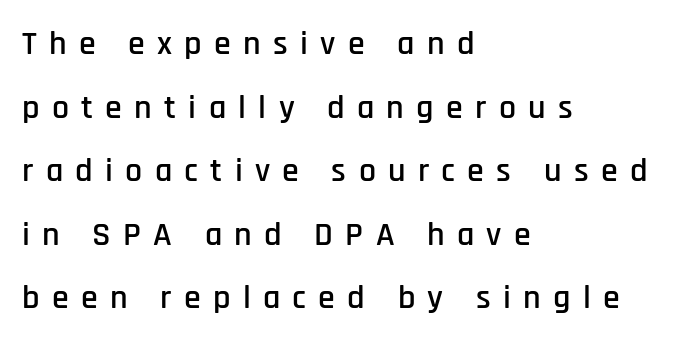
{"serif": "no", "italic": "no", "width": "condensed", "stroke_contrast": "low", "x_height": "large", "monospaced": "no", "underline": "no", "align": "left", "line_spacing_ratio": 1.87, "letter_spacing": "wide", "letter_spacing_em": 0.36, "glyph_px": 34}
